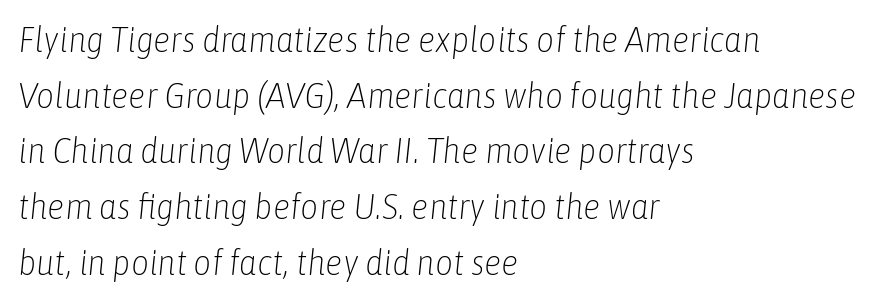
The image shows 35 px light, condensed type, italic (leaning right); set left-aligned, normal line spacing (1.59x), normal letter spacing, not underlined; low stroke contrast and a medium x-height.
